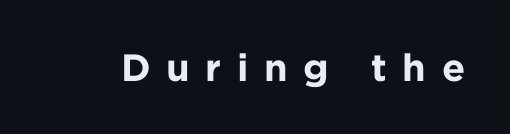
Unlike a traditional serif, this face leaves its strokes unadorned. The specimen omits any rule beneath the text block's lines. There is plenty of visible air inserted between adjacent glyphs. Character widths vary here, with narrow letters taking less room than wide ones. Students, this is bold: see how much ink each stroke carries. In terms of posture, this sample is upright.
